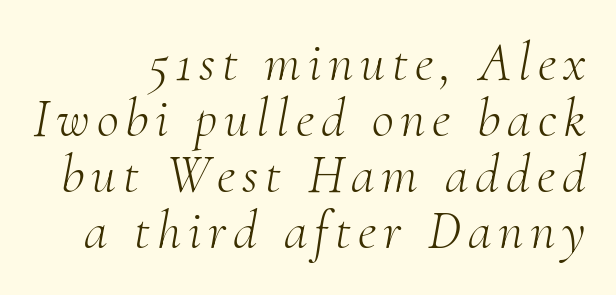
Q: Is the text bold? A: No.
Q: Is the text italic (slanted)? A: Yes, it leans right by about 10 degrees.
Q: Is the typeface a serif or a sans-serif typeface? A: Serif.
Q: Is the text underlined? A: No.
Q: Is the spacing between lines tight, normal or loose? A: Tight.
Q: Width (condensed, normal, or wide)? A: Normal.
Q: Stroke contrast? A: Medium.
Q: x-height? A: Small.
Q: Monospaced? A: No.
